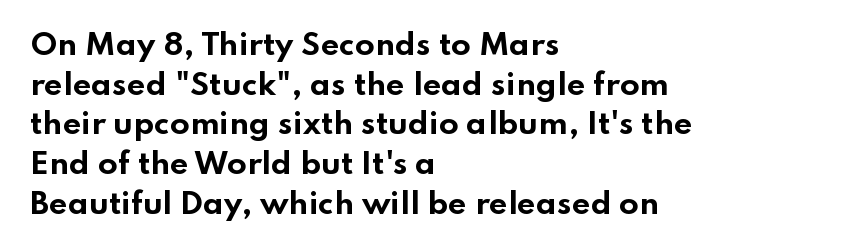
The typesetter chose a ragged-right arrangement here. The zone under the glyphs is completely vacant. Note the varied advance widths — an 'i' is clearly narrower than an 'm'. Summary of vertical rhythm: regular, with standard interline spacing. The axis of the letterforms is exactly vertical.
